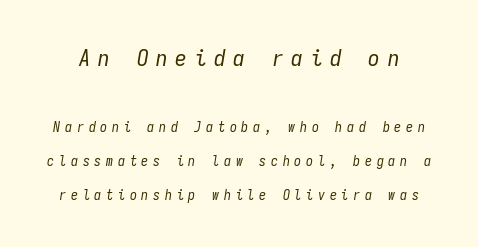
{"italic": "yes", "lean": "right", "slant_degrees": 9, "bold": "no", "underline": "no", "line_spacing": "loose", "line_spacing_ratio": 2.44, "letter_spacing": "wide", "letter_spacing_em": 0.34, "larger_block": "first", "size_ratio": 1.64, "glyph_px": 23}
